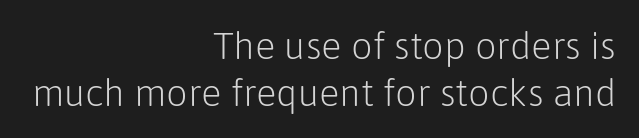
Q: Is the text bold? A: No.
Q: Is the text italic (slanted)? A: No, it is upright.
Q: Is the typeface a serif or a sans-serif typeface? A: Sans-serif.
Q: Is the text underlined? A: No.
Q: How is the paragraph aligned? A: Right-aligned.
Q: Is the spacing between letters normal or unusually wide? A: Normal.
Q: Width (condensed, normal, or wide)? A: Normal.
Q: Stroke contrast? A: Low.
Q: x-height? A: Medium.
Q: Monospaced? A: No.
